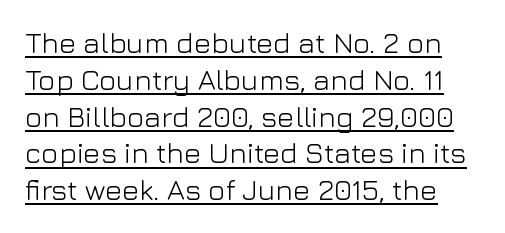
Q: Is the text bold? A: No.
Q: Is the text italic (slanted)? A: No, it is upright.
Q: Is the typeface a serif or a sans-serif typeface? A: Sans-serif.
Q: Is the text underlined? A: Yes.
Q: Is the spacing between letters normal or unusually wide? A: Normal.
Q: Is the spacing between lines tight, normal or loose? A: Normal.
Q: Width (condensed, normal, or wide)? A: Normal.
Q: Stroke contrast? A: Low.
Q: x-height? A: Medium.
Q: Monospaced? A: No.
